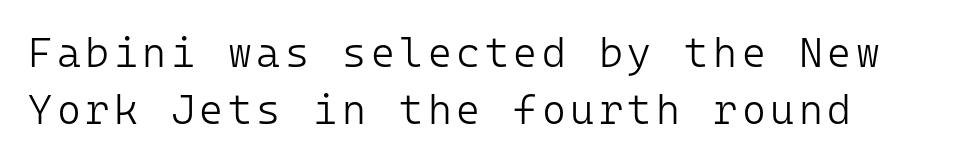
Q: Is the text bold? A: No.
Q: Is the text italic (slanted)? A: No, it is upright.
Q: Is the typeface a serif or a sans-serif typeface? A: Sans-serif.
Q: Is the text underlined? A: No.
Q: Is the spacing between lines tight, normal or loose? A: Normal.
Q: Width (condensed, normal, or wide)? A: Normal.
Q: Stroke contrast? A: Low.
Q: x-height? A: Medium.
Q: Monospaced? A: Yes.
